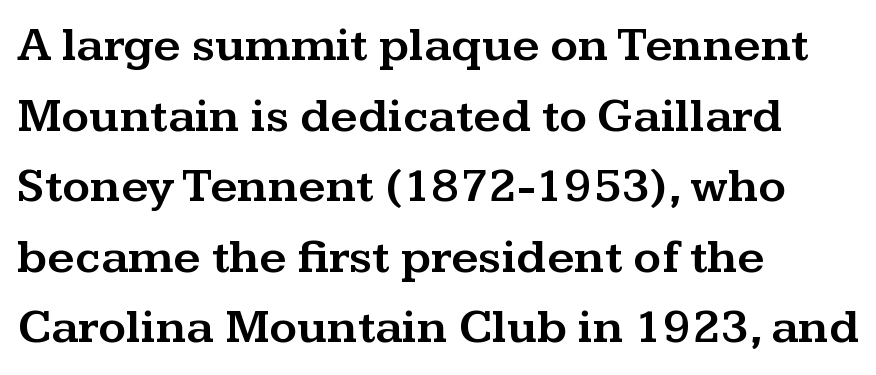
Q: Is the text italic (slanted)? A: No, it is upright.
Q: Is the typeface a serif or a sans-serif typeface? A: Serif.
Q: Is the text underlined? A: No.
Q: How is the paragraph aligned? A: Left-aligned.
Q: Is the spacing between letters normal or unusually wide? A: Normal.
Q: Is the spacing between lines tight, normal or loose? A: Normal.
Q: Width (condensed, normal, or wide)? A: Wide.
Q: Stroke contrast? A: Medium.
Q: x-height? A: Medium.
Q: Monospaced? A: No.
